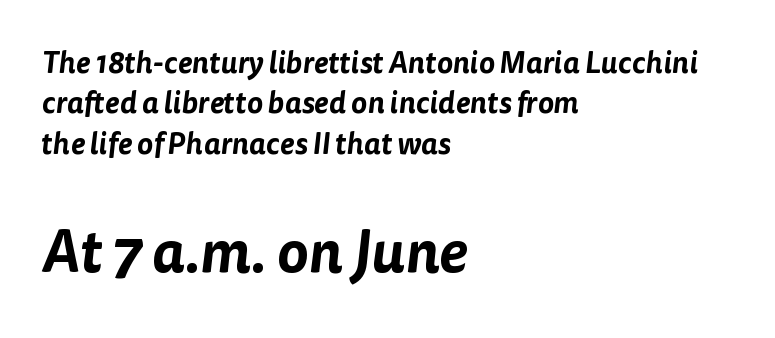
The image shows 59 px sans-serif type; set left-aligned, normal line spacing (1.35x), normal letter spacing, not underlined; the second (bottom) block is 1.97x larger; low stroke contrast and a medium x-height.
